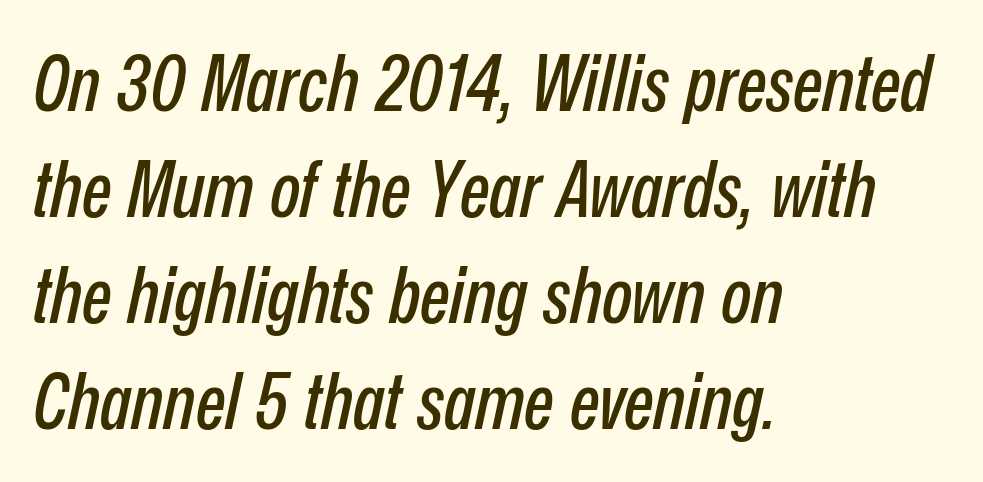
Underlining? Definitely not there. Summary of vertical rhythm: regular, with standard interline spacing. Here the designer chose a conventional face with non-uniform glyph widths. In terms of posture, this sample is oblique.
